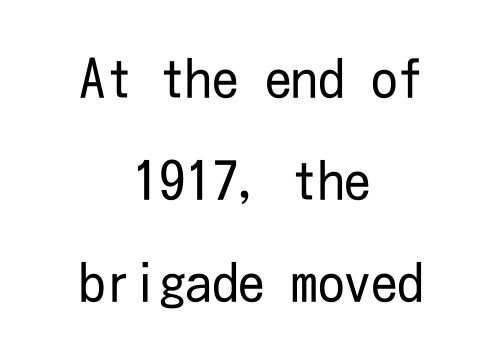
Q: Is the text bold? A: No.
Q: Is the text italic (slanted)? A: No, it is upright.
Q: Is the typeface a serif or a sans-serif typeface? A: Sans-serif.
Q: Is the text underlined? A: No.
Q: How is the paragraph aligned? A: Centered.
Q: Is the spacing between letters normal or unusually wide? A: Normal.
Q: Is the spacing between lines tight, normal or loose? A: Loose.
Q: Width (condensed, normal, or wide)? A: Condensed.
Q: Stroke contrast? A: Low.
Q: x-height? A: Medium.
